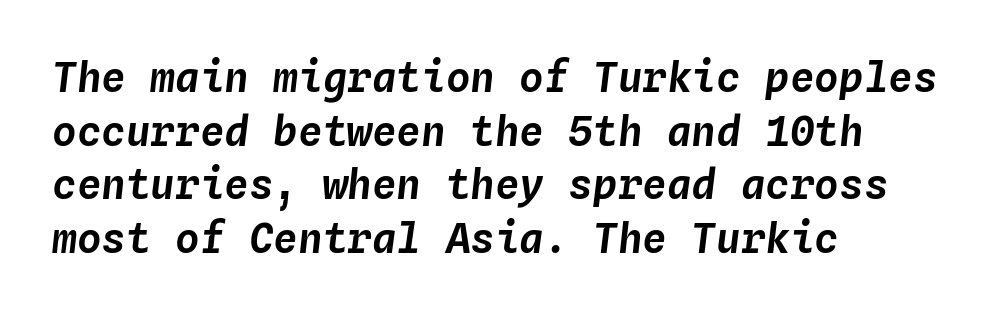
Q: Is the text italic (slanted)? A: Yes, it leans right by about 4 degrees.
Q: Is the text underlined? A: No.
Q: How is the paragraph aligned? A: Left-aligned.
Q: Is the spacing between letters normal or unusually wide? A: Normal.
Q: Is the spacing between lines tight, normal or loose? A: Normal.
Q: Width (condensed, normal, or wide)? A: Normal.
Q: Stroke contrast? A: Low.
Q: x-height? A: Medium.
Q: Monospaced? A: Yes.
